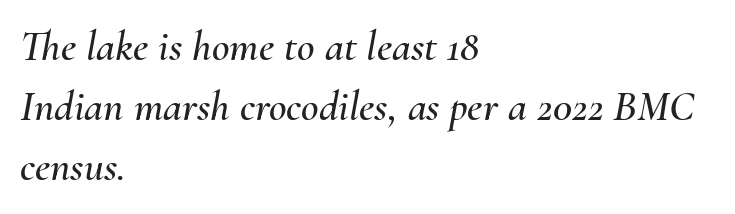
{"italic": "yes", "lean": "right", "slant_degrees": 10, "width": "normal", "stroke_contrast": "medium", "x_height": "small", "monospaced": "no", "underline": "no", "align": "left", "line_spacing": "normal", "line_spacing_ratio": 1.4, "letter_spacing": "normal", "letter_spacing_em": 0.0, "glyph_px": 43}
